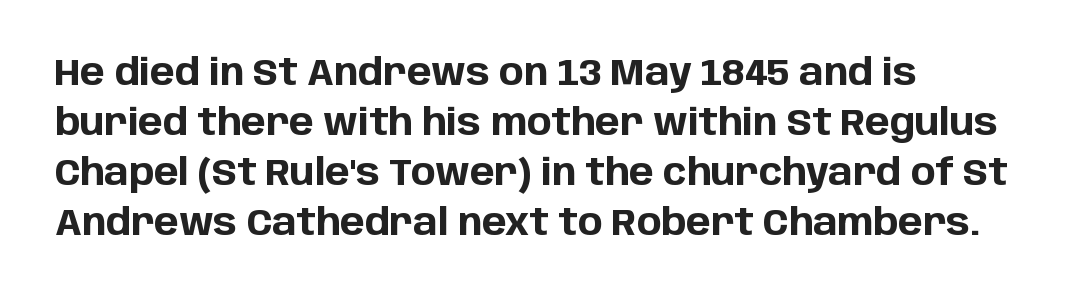
Q: Is the text bold? A: Yes.
Q: Is the text italic (slanted)? A: No, it is upright.
Q: Is the typeface a serif or a sans-serif typeface? A: Sans-serif.
Q: Is the text underlined? A: No.
Q: How is the paragraph aligned? A: Left-aligned.
Q: Is the spacing between letters normal or unusually wide? A: Normal.
Q: Is the spacing between lines tight, normal or loose? A: Normal.
Q: Width (condensed, normal, or wide)? A: Normal.
Q: Stroke contrast? A: Low.
Q: x-height? A: Large.
Q: Monospaced? A: No.
